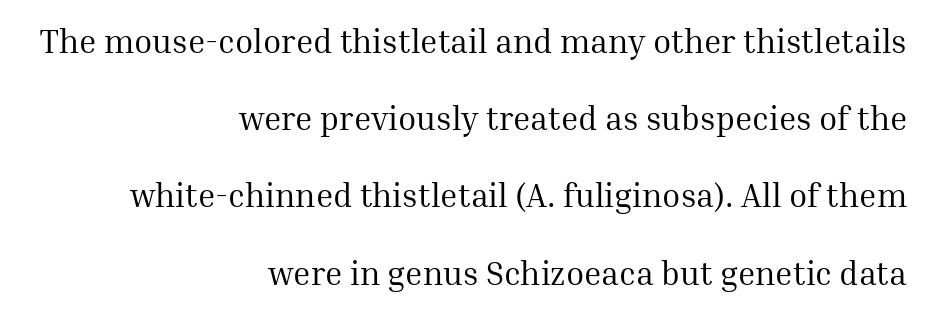
Q: Is the text bold? A: No.
Q: Is the text italic (slanted)? A: No, it is upright.
Q: Is the typeface a serif or a sans-serif typeface? A: Serif.
Q: Is the text underlined? A: No.
Q: How is the paragraph aligned? A: Right-aligned.
Q: Is the spacing between letters normal or unusually wide? A: Normal.
Q: Is the spacing between lines tight, normal or loose? A: Loose.
Q: Width (condensed, normal, or wide)? A: Normal.
Q: Stroke contrast? A: Medium.
Q: x-height? A: Medium.
Q: Monospaced? A: No.
